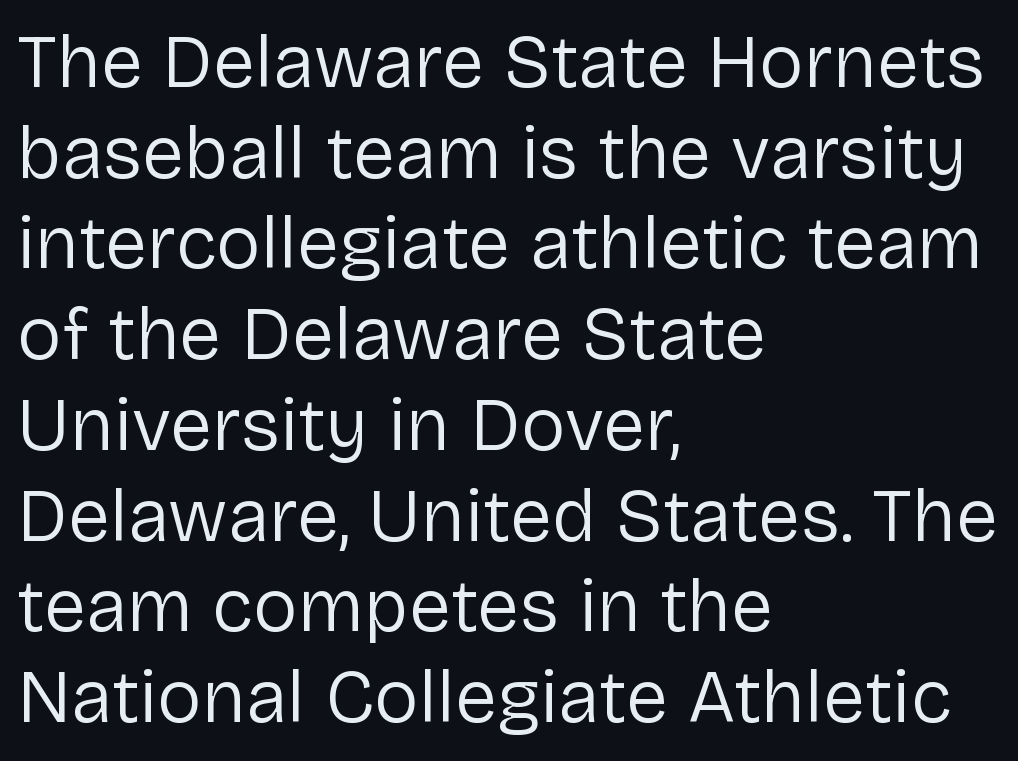
Q: Is the text bold? A: No.
Q: Is the text italic (slanted)? A: No, it is upright.
Q: Is the typeface a serif or a sans-serif typeface? A: Sans-serif.
Q: Is the text underlined? A: No.
Q: How is the paragraph aligned? A: Left-aligned.
Q: Is the spacing between letters normal or unusually wide? A: Normal.
Q: Width (condensed, normal, or wide)? A: Normal.
Q: Stroke contrast? A: Low.
Q: x-height? A: Medium.
Q: Monospaced? A: No.
